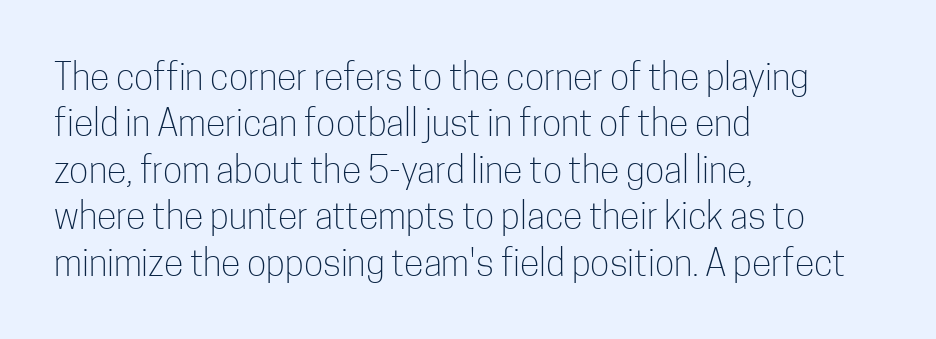
Q: Is the text bold? A: No.
Q: Is the text italic (slanted)? A: No, it is upright.
Q: Is the typeface a serif or a sans-serif typeface? A: Sans-serif.
Q: Is the text underlined? A: No.
Q: How is the paragraph aligned? A: Left-aligned.
Q: Is the spacing between letters normal or unusually wide? A: Normal.
Q: Is the spacing between lines tight, normal or loose? A: Normal.
Q: Width (condensed, normal, or wide)? A: Condensed.
Q: Stroke contrast? A: Low.
Q: x-height? A: Medium.
Q: Monospaced? A: No.
